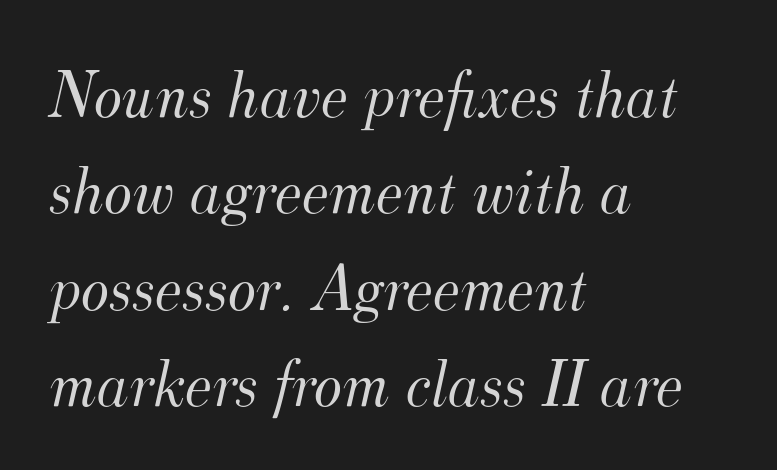
{"serif": "yes", "italic": "yes", "lean": "right", "slant_degrees": 12, "bold": "no", "weight": "light", "width": "normal", "stroke_contrast": "medium", "x_height": "small", "monospaced": "no", "underline": "no", "align": "left", "line_spacing": "normal", "line_spacing_ratio": 1.44, "letter_spacing": "normal", "letter_spacing_em": 0.0, "glyph_px": 67}
